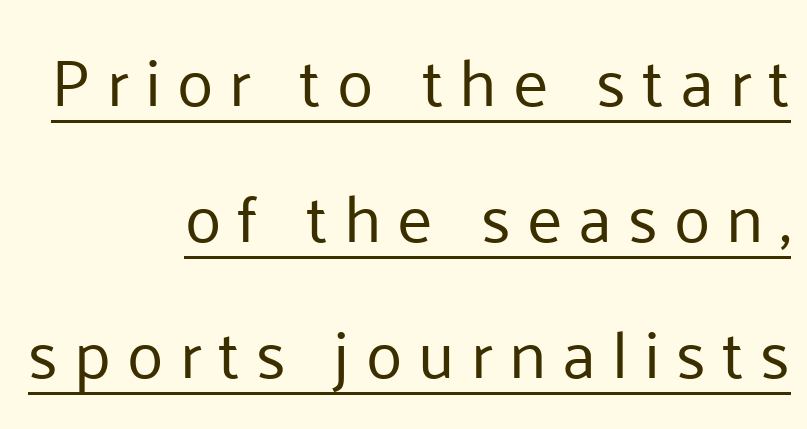
Q: Is the text bold? A: No.
Q: Is the text italic (slanted)? A: No, it is upright.
Q: Is the typeface a serif or a sans-serif typeface? A: Sans-serif.
Q: Is the text underlined? A: Yes.
Q: How is the paragraph aligned? A: Right-aligned.
Q: Is the spacing between letters normal or unusually wide? A: Unusually wide.
Q: Is the spacing between lines tight, normal or loose? A: Loose.
Q: Width (condensed, normal, or wide)? A: Normal.
Q: Stroke contrast? A: Low.
Q: x-height? A: Medium.
Q: Monospaced? A: No.
